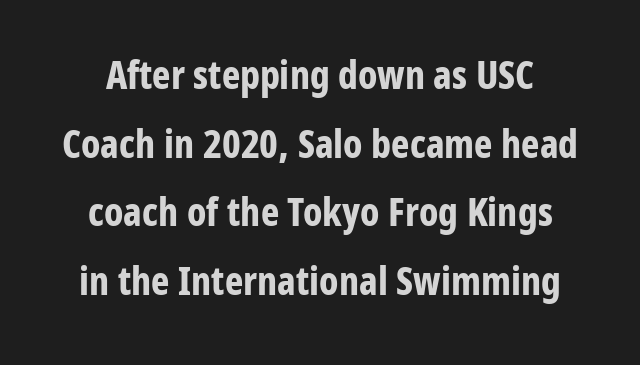
Varying glyph widths throughout — classic text-font behaviour. Letter spacing: default. The words here are not underlined. You'd pick this weight for a headline — it's a proper bold.
